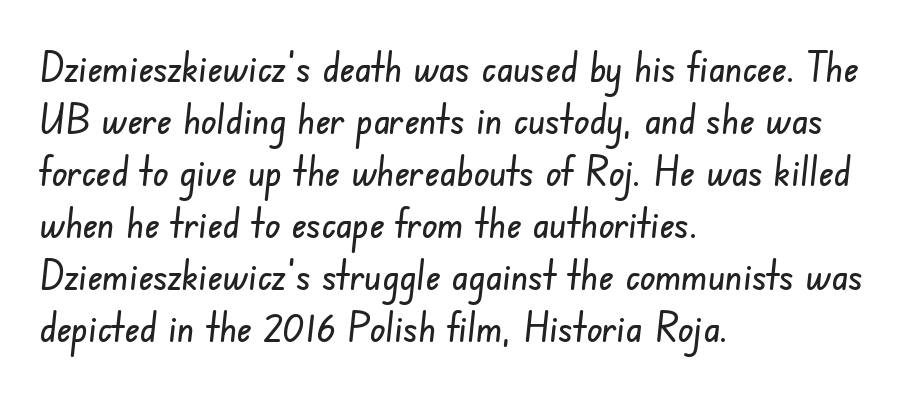
The image shows 41 px condensed sans-serif type; set left-aligned, normal line spacing (1.27x), normal letter spacing, not underlined; low stroke contrast and a small x-height.
